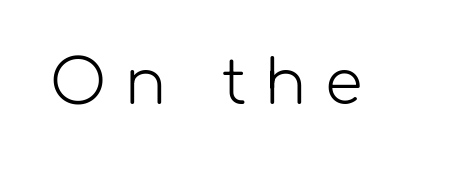
The image shows 61 px light sans-serif type, upright; set unusually wide letter spacing (+0.31 em), not underlined; low stroke contrast and a medium x-height.
